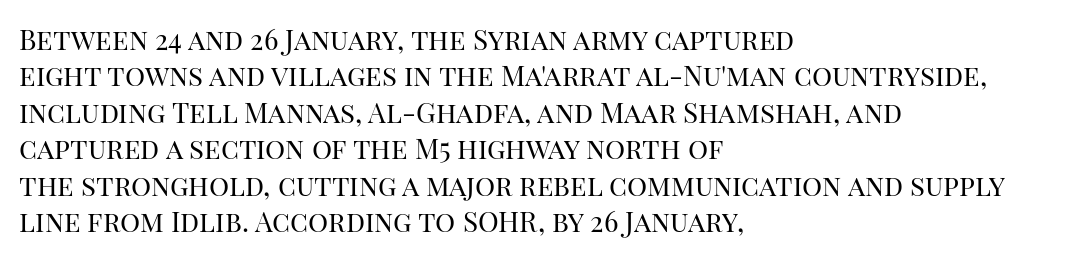
Q: Is the text bold? A: No.
Q: Is the text italic (slanted)? A: No, it is upright.
Q: Is the typeface a serif or a sans-serif typeface? A: Serif.
Q: Is the text underlined? A: No.
Q: How is the paragraph aligned? A: Left-aligned.
Q: Is the spacing between letters normal or unusually wide? A: Normal.
Q: Is the spacing between lines tight, normal or loose? A: Normal.
Q: Width (condensed, normal, or wide)? A: Normal.
Q: Stroke contrast? A: High.
Q: x-height? A: Large.
Q: Monospaced? A: No.
